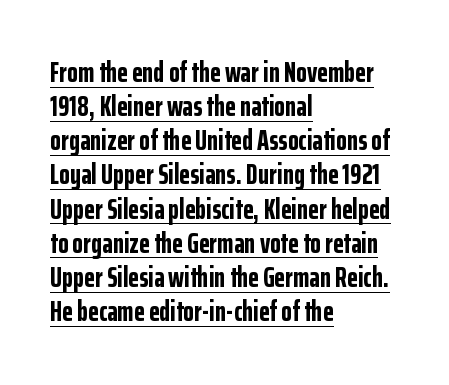
The image shows 28 px bold, condensed sans-serif type, upright; set left-aligned, line spacing 1.22x, normal letter spacing, underlined; low stroke contrast and a medium x-height.
